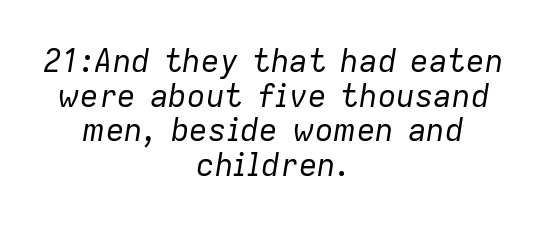
Q: Is the text bold? A: No.
Q: Is the text italic (slanted)? A: Yes, it leans right by about 9 degrees.
Q: Is the text underlined? A: No.
Q: How is the paragraph aligned? A: Centered.
Q: Is the spacing between letters normal or unusually wide? A: Normal.
Q: Is the spacing between lines tight, normal or loose? A: Tight.
Q: Width (condensed, normal, or wide)? A: Normal.
Q: Stroke contrast? A: Low.
Q: x-height? A: Medium.
Q: Monospaced? A: No.
